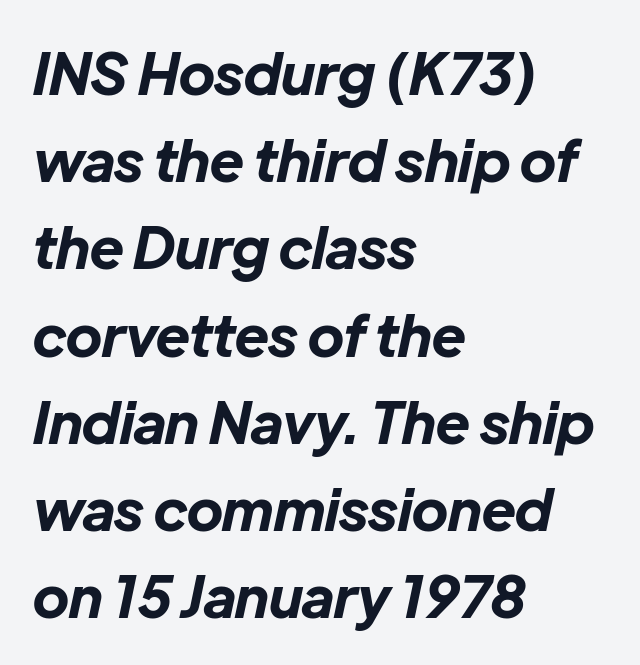
The image shows 57 px bold type, italic (leaning right); set left-aligned, normal line spacing (1.53x), normal letter spacing, not underlined; low stroke contrast and a medium x-height.
